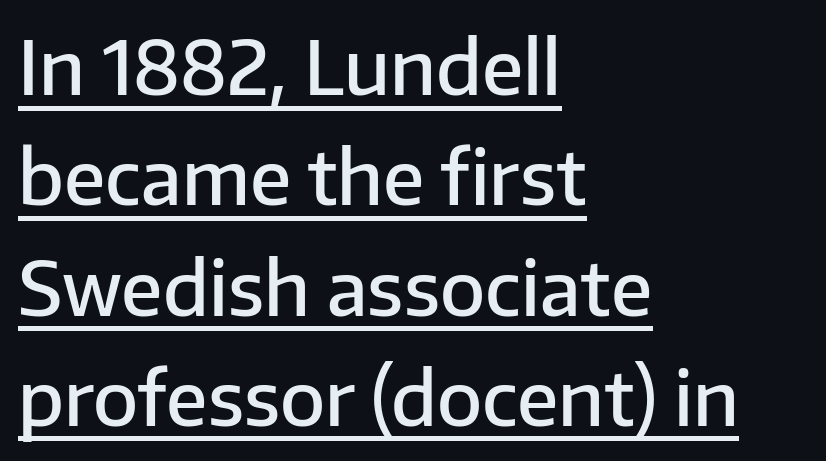
{"serif": "no", "italic": "no", "bold": "semi", "weight": "semibold", "width": "normal", "stroke_contrast": "low", "x_height": "medium", "monospaced": "no", "underline": "yes", "align": "left", "line_spacing": "normal", "line_spacing_ratio": 1.49, "letter_spacing": "normal", "letter_spacing_em": 0.0, "glyph_px": 74}
